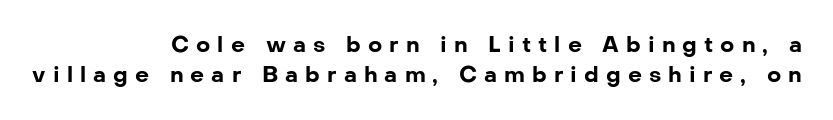
The image shows 22 px bold type, upright; set right-aligned, normal line spacing (1.38x), unusually wide letter spacing (+0.32 em), not underlined.
